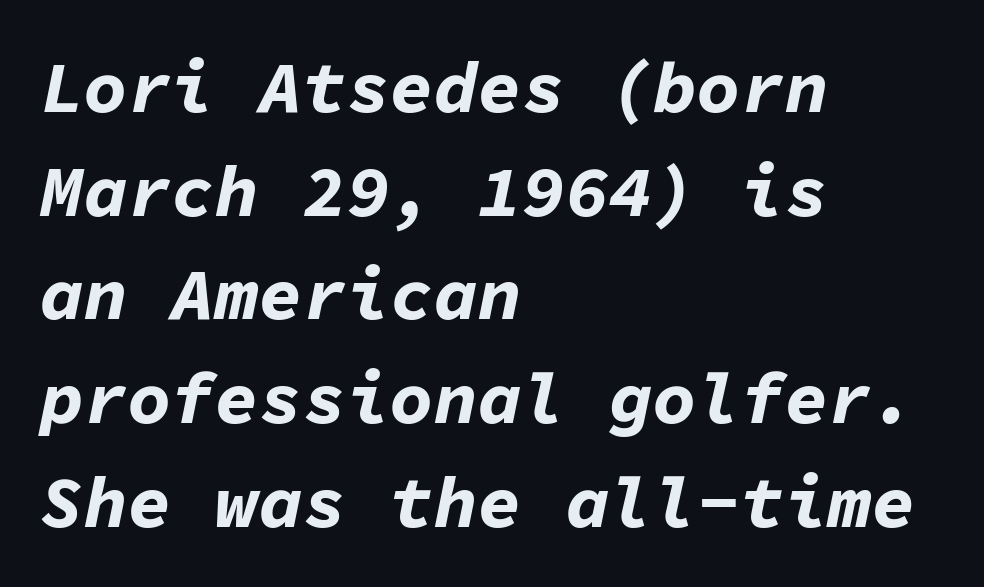
Check under the words: just untouched page. Typeset ragged right — the left edge is the straight one. Every character sits at an angle, as italics do. These lines are rendered in a fixed-pitch font.
